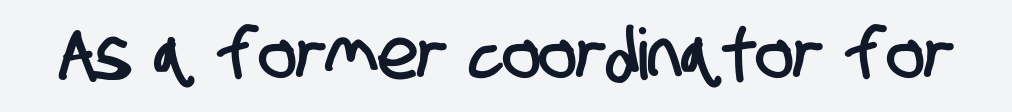
Q: Is the typeface a serif or a sans-serif typeface? A: Sans-serif.
Q: Is the text underlined? A: No.
Q: Is the spacing between letters normal or unusually wide? A: Normal.
Q: Width (condensed, normal, or wide)? A: Condensed.
Q: Stroke contrast? A: Low.
Q: x-height? A: Large.
Q: Monospaced? A: No.
